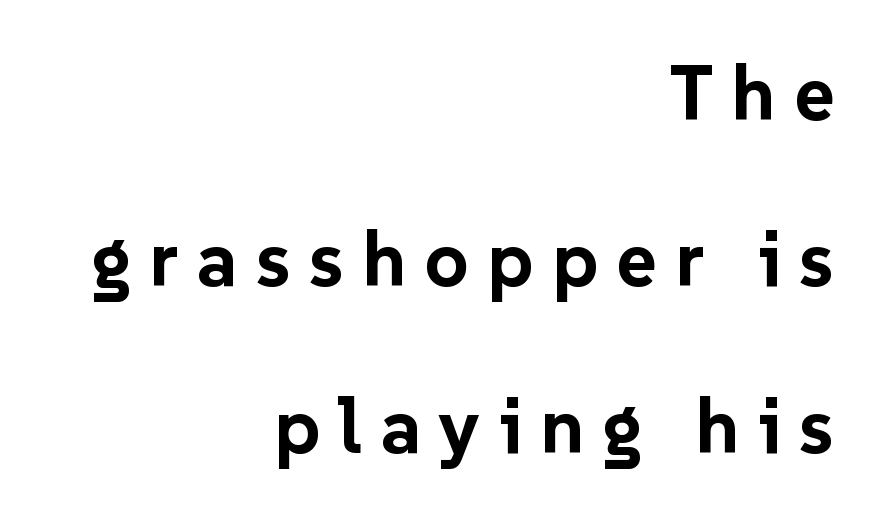
The image shows 77 px bold sans-serif type, upright; set right-aligned, loose line spacing (2.16x), unusually wide letter spacing (+0.24 em), not underlined; low stroke contrast and a medium x-height.
